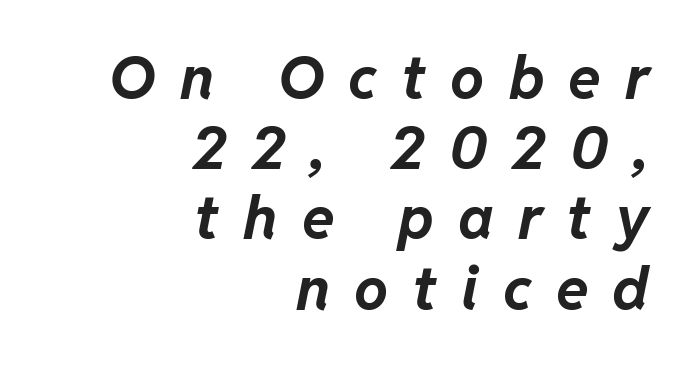
The passage is arranged like a letterhead date or caption credit — flush right. The type is letterspaced generously, with wide tracking. The lettering tilts uniformly, giving the passage an italic look. Do the characters align in a grid? No, the font is proportional. Emphasis by weight is at full strength: bold.
